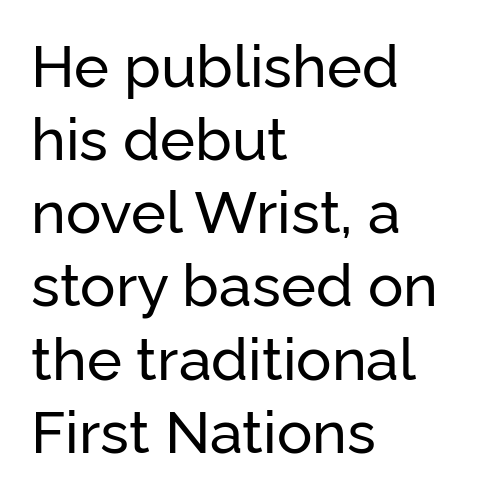
The image shows 59 px sans-serif type, upright; set left-aligned, line spacing 1.24x, normal letter spacing, not underlined; low stroke contrast and a medium x-height.
